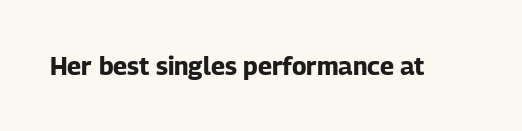
Q: Is the text bold? A: Yes.
Q: Is the text italic (slanted)? A: No, it is upright.
Q: Is the text underlined? A: No.
Q: Is the spacing between letters normal or unusually wide? A: Normal.
